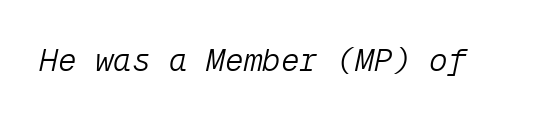
Q: Is the text bold? A: No.
Q: Is the text italic (slanted)? A: Yes, it leans right by about 12 degrees.
Q: Is the text underlined? A: No.
Q: Is the spacing between letters normal or unusually wide? A: Normal.
Q: Width (condensed, normal, or wide)? A: Normal.
Q: Stroke contrast? A: Low.
Q: x-height? A: Medium.
Q: Monospaced? A: Yes.
